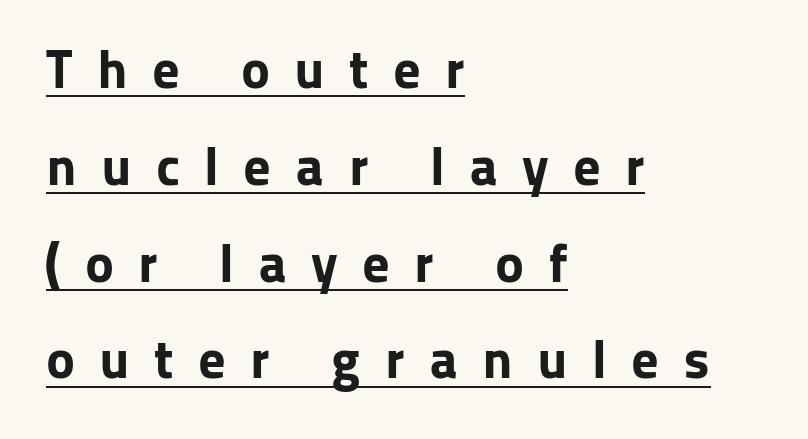
The image shows 55 px bold sans-serif type, upright; set left-aligned, line spacing 1.76x, unusually wide letter spacing (+0.44 em), underlined; low stroke contrast and a medium x-height.
